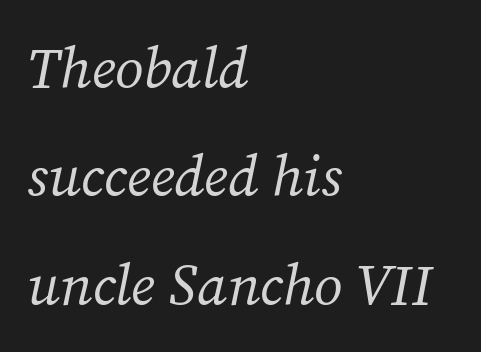
The image shows 58 px regular-weight serif type, italic (leaning right); set left-aligned, line spacing 1.87x, normal letter spacing, not underlined; medium stroke contrast and a medium x-height.
